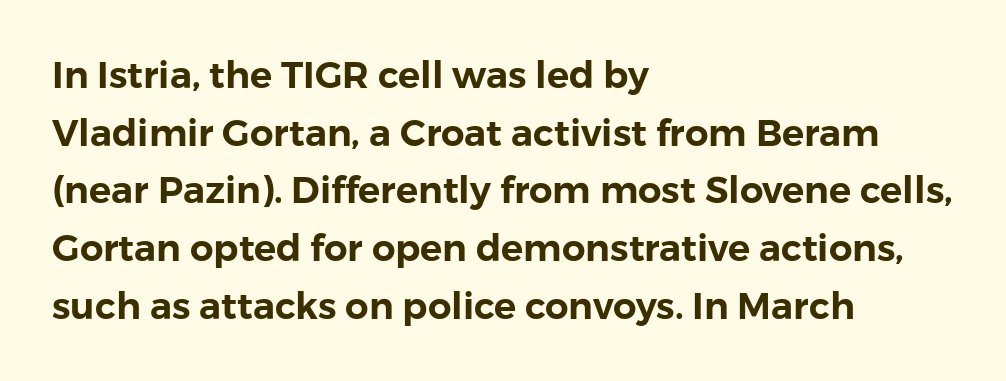
Posture: upright roman. The typesetter chose a ragged-right arrangement here. Letter spacing: default. The characters display no serif detailing; their extremities are plain.
